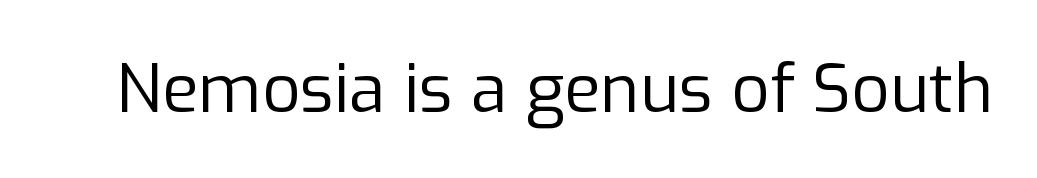
Q: Is the text bold? A: No.
Q: Is the text italic (slanted)? A: No, it is upright.
Q: Is the typeface a serif or a sans-serif typeface? A: Sans-serif.
Q: Is the text underlined? A: No.
Q: Is the spacing between letters normal or unusually wide? A: Normal.
Q: Width (condensed, normal, or wide)? A: Normal.
Q: Stroke contrast? A: Low.
Q: x-height? A: Medium.
Q: Monospaced? A: No.
